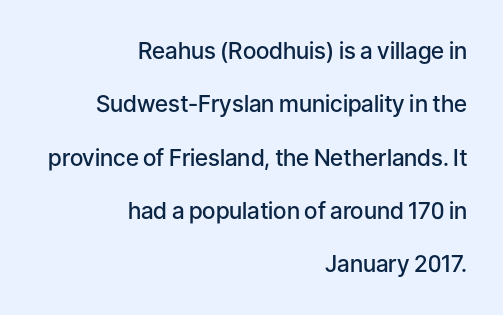
How heavy is the stroke? Medium-heavy — a semibold, shy of bold. Anything drawn beneath the words? Only blank space. Default kerning and tracking; the words read as compact shapes. The lettering stays uniformly vertical, giving the passage a roman look.
